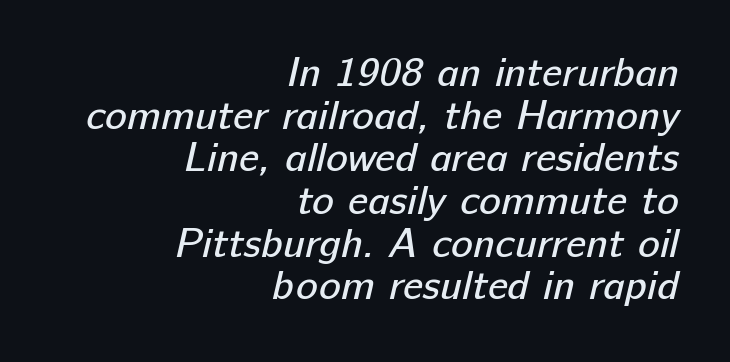
Q: Is the text bold? A: No.
Q: Is the typeface a serif or a sans-serif typeface? A: Sans-serif.
Q: Is the text underlined? A: No.
Q: How is the paragraph aligned? A: Right-aligned.
Q: Is the spacing between letters normal or unusually wide? A: Normal.
Q: Is the spacing between lines tight, normal or loose? A: Tight.
Q: Width (condensed, normal, or wide)? A: Normal.
Q: Stroke contrast? A: Low.
Q: x-height? A: Medium.
Q: Monospaced? A: No.
